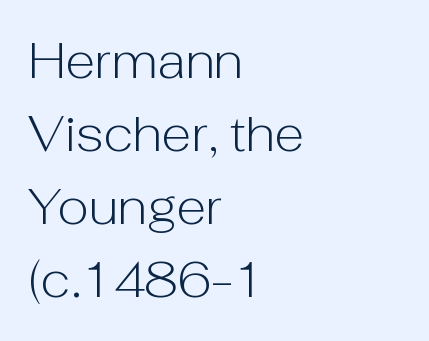
The typeface has the unassuming heft of standard copy or less. No italicization has been applied; the sample stays upright. Line beginnings align vertically; line endings do not. Between one letter and the next there's only the usual sliver of space. Each new line begins a customary step beneath the previous one. The typeface chosen for these lines omits serifs.
